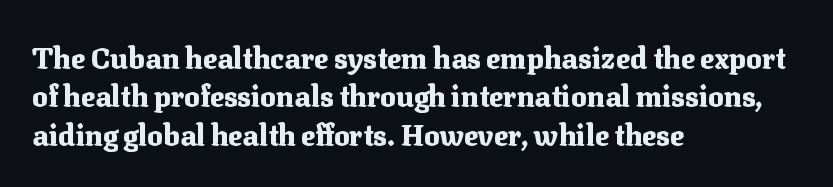
No italicization has been applied; the sample stays upright. The tracking reads as untouched default to a designer's eye. Strong, thick strokes mark this as bold type. Little horizontal feet cap the strokes, marking this as serif type.
